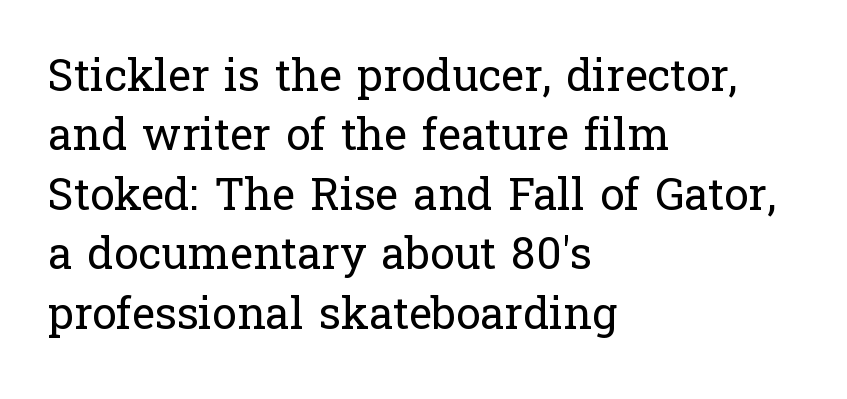
Q: Is the text bold? A: No.
Q: Is the text italic (slanted)? A: No, it is upright.
Q: Is the typeface a serif or a sans-serif typeface? A: Serif.
Q: Is the text underlined? A: No.
Q: How is the paragraph aligned? A: Left-aligned.
Q: Is the spacing between letters normal or unusually wide? A: Normal.
Q: Is the spacing between lines tight, normal or loose? A: Normal.
Q: Width (condensed, normal, or wide)? A: Normal.
Q: Stroke contrast? A: Low.
Q: x-height? A: Medium.
Q: Monospaced? A: No.
